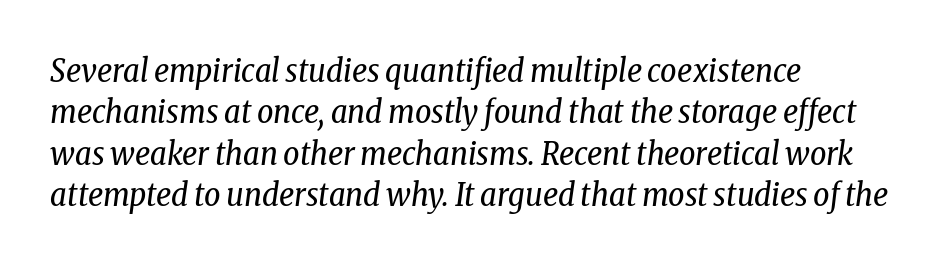
Q: Is the text bold? A: No.
Q: Is the text italic (slanted)? A: Yes, it leans right by about 8 degrees.
Q: Is the typeface a serif or a sans-serif typeface? A: Serif.
Q: Is the text underlined? A: No.
Q: How is the paragraph aligned? A: Left-aligned.
Q: Is the spacing between letters normal or unusually wide? A: Normal.
Q: Is the spacing between lines tight, normal or loose? A: Normal.
Q: Width (condensed, normal, or wide)? A: Condensed.
Q: Stroke contrast? A: Low.
Q: x-height? A: Medium.
Q: Monospaced? A: No.
